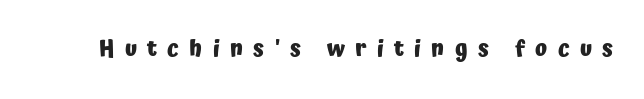
Inter-character spacing is expanded well beyond the font's built-in metrics. Ordinary non-slanted type is in use. Anything drawn beneath the words? Only blank space. Compared with an ordinary text face, these strokes are far heavier — a full bold.
